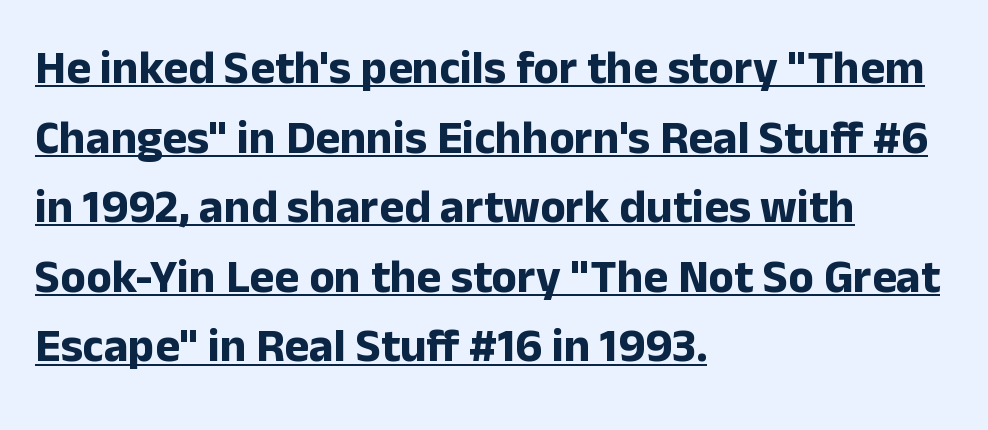
{"serif": "no", "italic": "no", "bold": "yes", "weight": "bold", "width": "normal", "stroke_contrast": "low", "x_height": "medium", "monospaced": "no", "underline": "yes", "align": "left", "line_spacing": "normal", "line_spacing_ratio": 1.48, "letter_spacing": "normal", "letter_spacing_em": 0.0, "glyph_px": 47}
